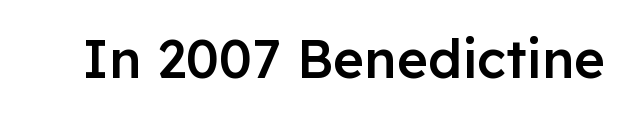
Q: Is the text bold? A: Semi-bold.
Q: Is the text italic (slanted)? A: No, it is upright.
Q: Is the typeface a serif or a sans-serif typeface? A: Sans-serif.
Q: Is the text underlined? A: No.
Q: Is the spacing between letters normal or unusually wide? A: Normal.
Q: Width (condensed, normal, or wide)? A: Normal.
Q: Stroke contrast? A: Low.
Q: x-height? A: Medium.
Q: Monospaced? A: No.
